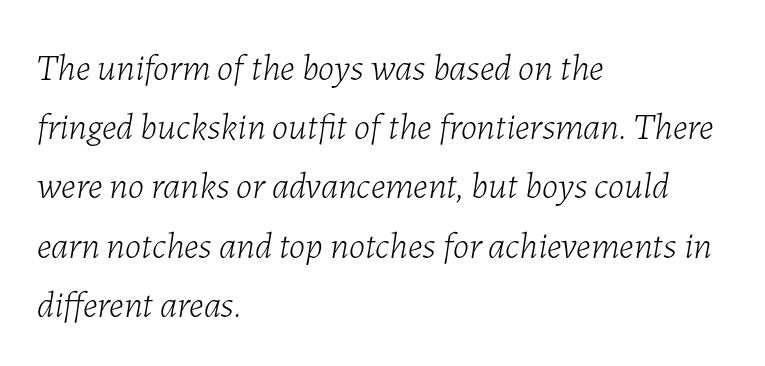
Think of a printed novel: that variable character pitch is what you see here. Bold? No — there's no thickening of the strokes. These lines are set flush left with a ragged right edge. Characters are canted at an angle relative to the baseline's perpendicular. Caption: standard tracking, unaltered.
